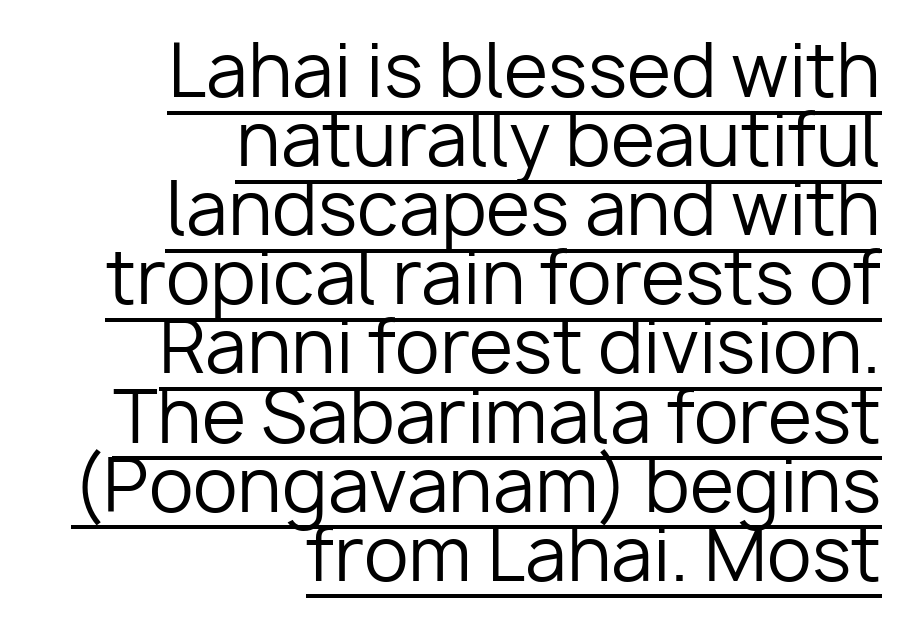
Q: Is the text bold? A: No.
Q: Is the text italic (slanted)? A: No, it is upright.
Q: Is the typeface a serif or a sans-serif typeface? A: Sans-serif.
Q: Is the text underlined? A: Yes.
Q: How is the paragraph aligned? A: Right-aligned.
Q: Is the spacing between letters normal or unusually wide? A: Normal.
Q: Is the spacing between lines tight, normal or loose? A: Tight.
Q: Width (condensed, normal, or wide)? A: Normal.
Q: Stroke contrast? A: Low.
Q: x-height? A: Medium.
Q: Monospaced? A: No.
